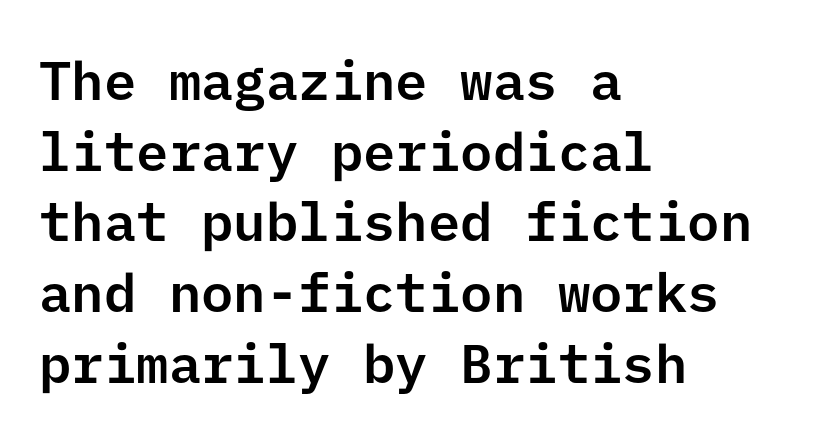
The image shows 54 px sans-serif type, upright; set left-aligned, normal line spacing (1.31x), normal letter spacing, not underlined; low stroke contrast and a medium x-height.
